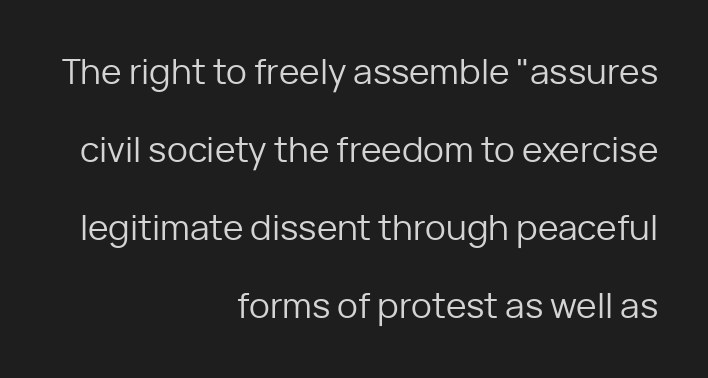
Q: Is the text bold? A: No.
Q: Is the text italic (slanted)? A: No, it is upright.
Q: Is the typeface a serif or a sans-serif typeface? A: Sans-serif.
Q: Is the text underlined? A: No.
Q: How is the paragraph aligned? A: Right-aligned.
Q: Is the spacing between letters normal or unusually wide? A: Normal.
Q: Is the spacing between lines tight, normal or loose? A: Loose.
Q: Width (condensed, normal, or wide)? A: Normal.
Q: Stroke contrast? A: Low.
Q: x-height? A: Medium.
Q: Monospaced? A: No.
